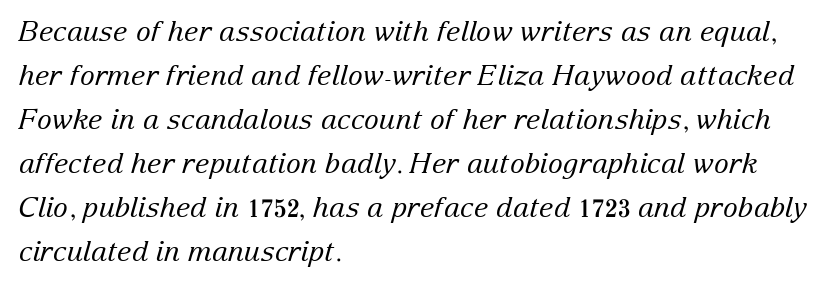
Q: Is the text bold? A: No.
Q: Is the text italic (slanted)? A: Yes, it leans right by about 15 degrees.
Q: Is the typeface a serif or a sans-serif typeface? A: Serif.
Q: Is the text underlined? A: No.
Q: How is the paragraph aligned? A: Left-aligned.
Q: Is the spacing between letters normal or unusually wide? A: Normal.
Q: Is the spacing between lines tight, normal or loose? A: Normal.
Q: Width (condensed, normal, or wide)? A: Normal.
Q: Stroke contrast? A: Low.
Q: x-height? A: Medium.
Q: Monospaced? A: No.
